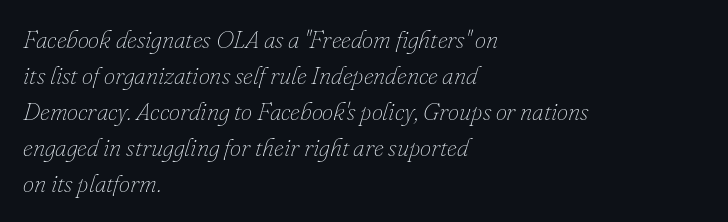
The image shows 25 px text type, italic (leaning right); set left-aligned, normal line spacing (1.44x), normal letter spacing, not underlined.
